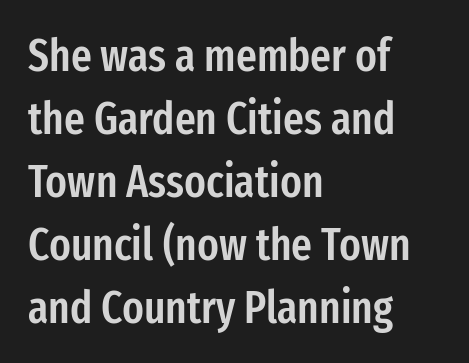
{"serif": "no", "italic": "no", "bold": "semi", "weight": "semibold", "width": "condensed", "stroke_contrast": "low", "x_height": "medium", "monospaced": "no", "underline": "no", "align": "left", "line_spacing": "normal", "line_spacing_ratio": 1.4, "letter_spacing": "normal", "letter_spacing_em": 0.0, "glyph_px": 45}
